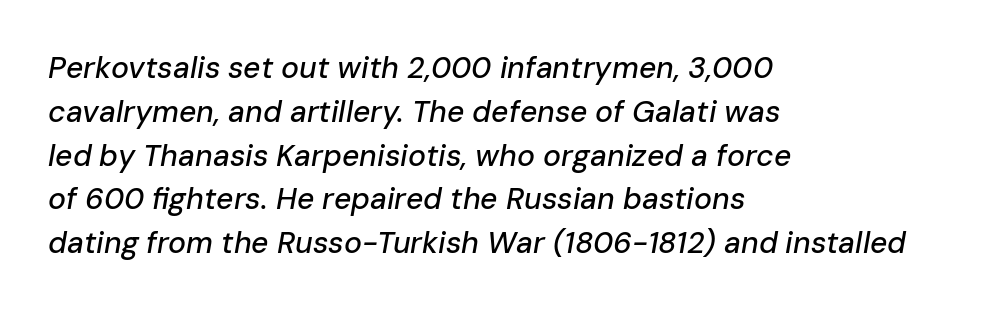
The image shows 30 px text type, italic (leaning right); set left-aligned, normal line spacing (1.46x), normal letter spacing, not underlined; low stroke contrast and a medium x-height.
